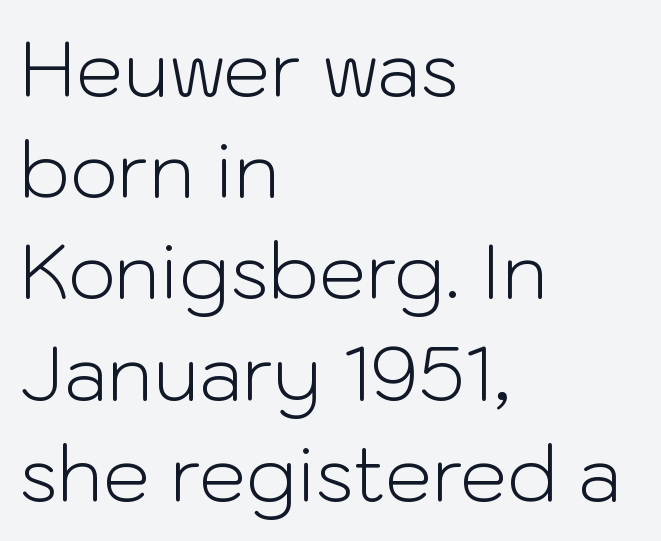
You could call the tracking neutral — neither tight nor loose. Is this a sans? Yes — the strokes have no serifs. Stem width sits at or under what a default text font uses. Notice how the stems are strictly vertical — no italics here. The lines sit at an ordinary, default distance from one another. Varying glyph widths throughout — classic text-font behaviour.
